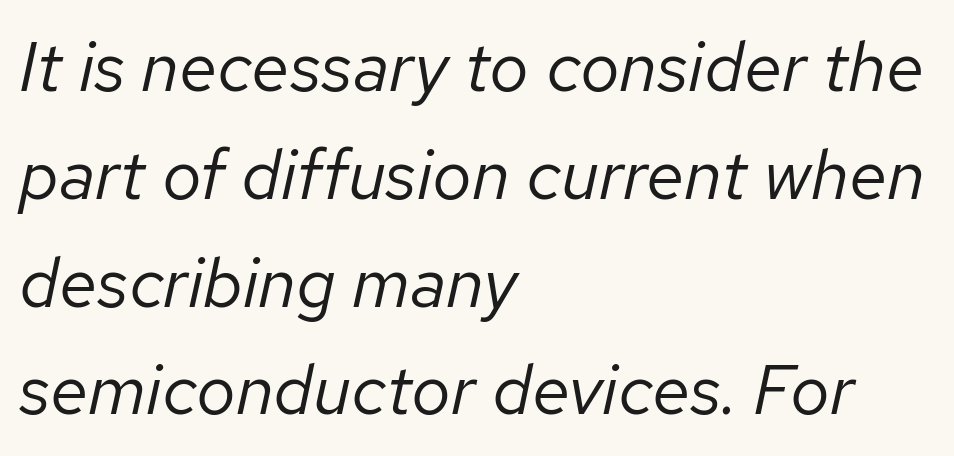
Q: Is the text bold? A: No.
Q: Is the text italic (slanted)? A: Yes, it leans right by about 12 degrees.
Q: Is the text underlined? A: No.
Q: How is the paragraph aligned? A: Left-aligned.
Q: Is the spacing between letters normal or unusually wide? A: Normal.
Q: Is the spacing between lines tight, normal or loose? A: Normal.
Q: Width (condensed, normal, or wide)? A: Normal.
Q: Stroke contrast? A: Low.
Q: x-height? A: Medium.
Q: Monospaced? A: No.
